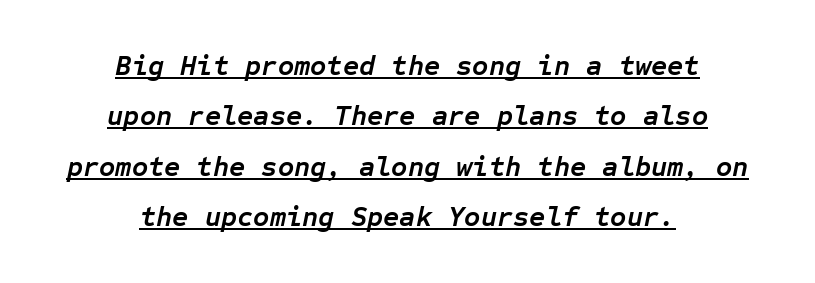
Q: Is the text bold? A: Yes.
Q: Is the text italic (slanted)? A: Yes, it leans right by about 12 degrees.
Q: Is the text underlined? A: Yes.
Q: How is the paragraph aligned? A: Centered.
Q: Is the spacing between letters normal or unusually wide? A: Normal.
Q: Width (condensed, normal, or wide)? A: Normal.
Q: Stroke contrast? A: Low.
Q: x-height? A: Medium.
Q: Monospaced? A: Yes.
